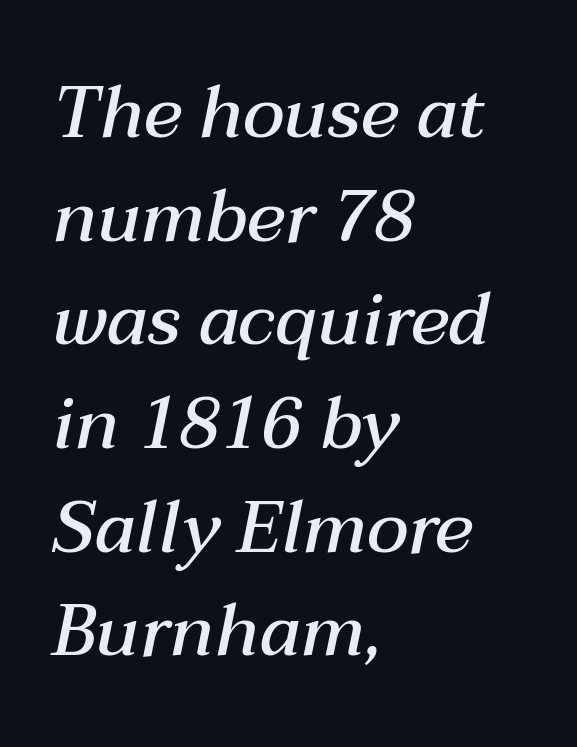
{"italic": "yes", "lean": "right", "slant_degrees": 12, "bold": "semi", "weight": "semibold", "width": "normal", "stroke_contrast": "medium", "x_height": "medium", "monospaced": "no", "underline": "no", "align": "left", "line_spacing": "normal", "line_spacing_ratio": 1.44, "letter_spacing": "normal", "letter_spacing_em": 0.0, "glyph_px": 72}
